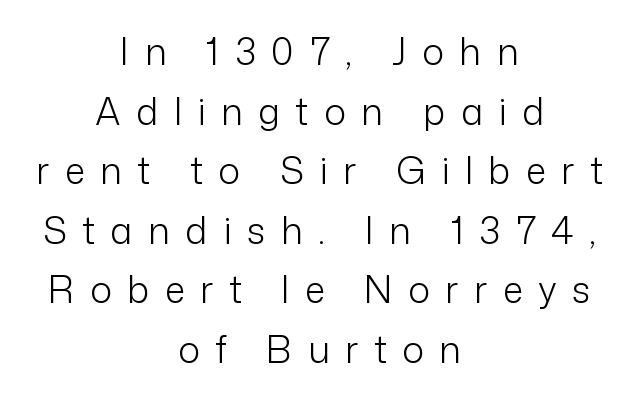
Q: Is the text bold? A: No.
Q: Is the text italic (slanted)? A: No, it is upright.
Q: Is the typeface a serif or a sans-serif typeface? A: Sans-serif.
Q: Is the text underlined? A: No.
Q: How is the paragraph aligned? A: Centered.
Q: Is the spacing between letters normal or unusually wide? A: Unusually wide.
Q: Is the spacing between lines tight, normal or loose? A: Normal.
Q: Width (condensed, normal, or wide)? A: Normal.
Q: Stroke contrast? A: Low.
Q: x-height? A: Medium.
Q: Monospaced? A: No.
